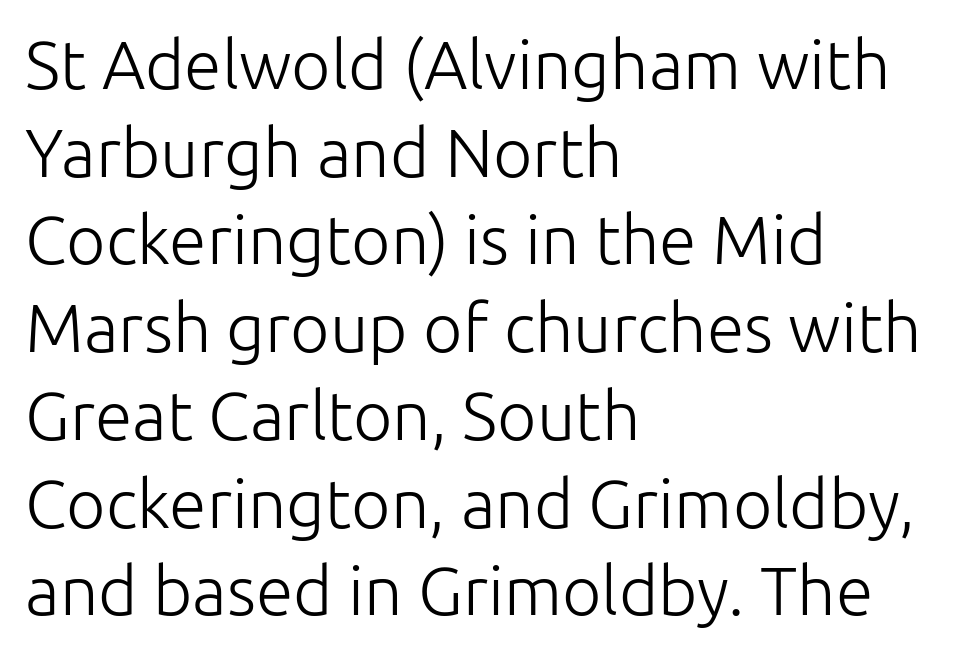
You can tell from the bare stems that sans-serif type was used. The face used here is rendered with its standard letterfit. The lines in this sample share a left origin and differ only in where they stop. What's the leading like? Ordinary, nothing unusual. Beneath every word, the page is bare.
